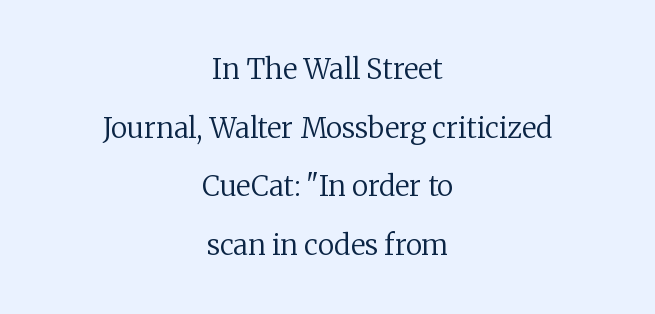
Is there any slant? The stems are plumb. The block of text is sparse from top to bottom, with ample space between rows. Tracking here is standard; glyphs follow each other at the usual distance. Horizontal alignment here is central, giving a formal, balanced look.
